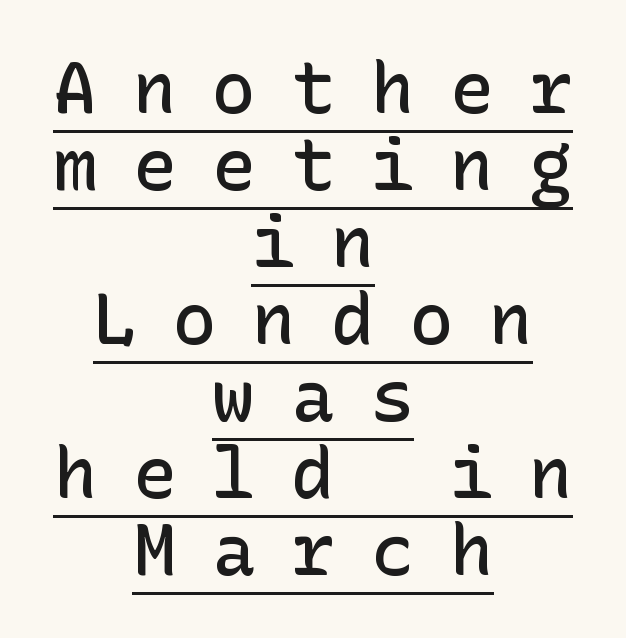
The image shows 72 px semibold sans-serif type, upright; set centered, tight line spacing (1.07x), unusually wide letter spacing (+0.5 em), underlined; low stroke contrast and a medium x-height.
